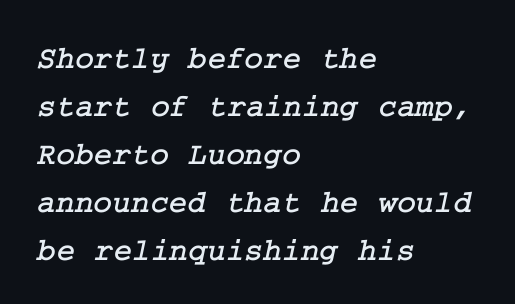
The image shows 32 px serif type; set left-aligned, normal line spacing (1.5x), normal letter spacing, not underlined; low stroke contrast and a medium x-height.
